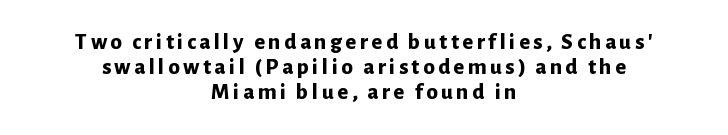
Q: Is the text bold? A: Yes.
Q: Is the text italic (slanted)? A: No, it is upright.
Q: Is the text underlined? A: No.
Q: How is the paragraph aligned? A: Centered.
Q: Is the spacing between lines tight, normal or loose? A: Tight.
